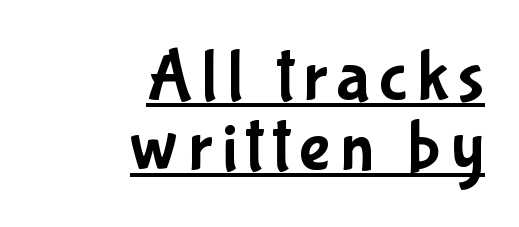
The image shows 73 px condensed sans-serif type, upright; set right-aligned, tight line spacing (0.96x), underlined; low stroke contrast and a medium x-height.
